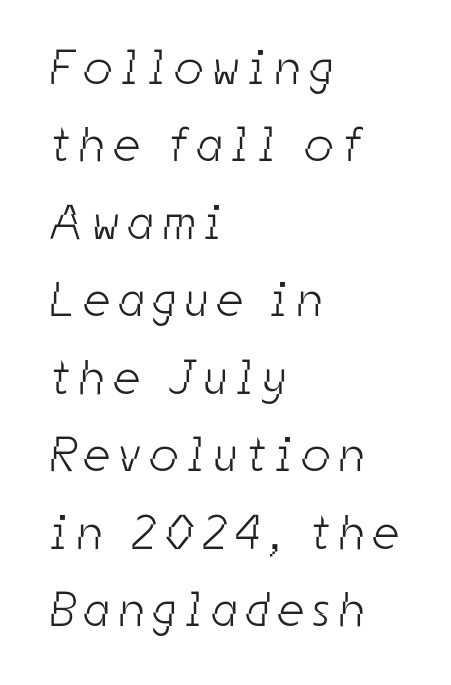
Honestly, there is no underline to notice here at all. No letter is thick-stroked: the sample isn't bold. These lines are rendered in a variable-pitch font. How are the letters spaced? Widely, with obvious added tracking. I'd call this a sans setting — the letters go barefoot. These lines sit exactly where default settings would place them.
